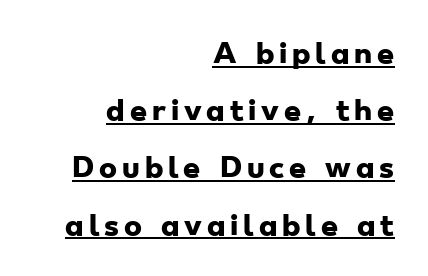
Beneath each row of characters lies a ruled line. This block would shrink considerably if given ordinary leading; it's expanded now. Weight: bold. Where is the straight margin? On the right.
